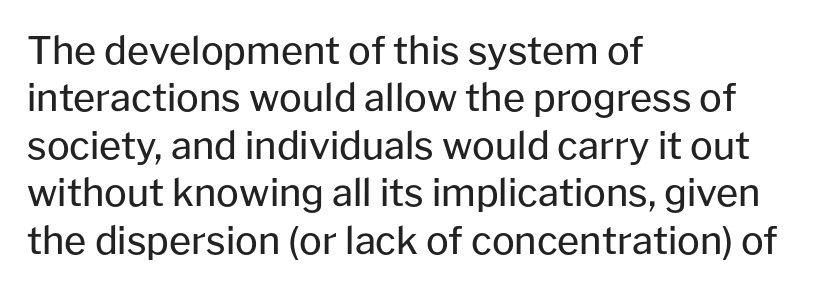
Q: Is the text bold? A: No.
Q: Is the text italic (slanted)? A: No, it is upright.
Q: Is the typeface a serif or a sans-serif typeface? A: Sans-serif.
Q: Is the text underlined? A: No.
Q: How is the paragraph aligned? A: Left-aligned.
Q: Is the spacing between letters normal or unusually wide? A: Normal.
Q: Is the spacing between lines tight, normal or loose? A: Normal.
Q: Width (condensed, normal, or wide)? A: Normal.
Q: Stroke contrast? A: Low.
Q: x-height? A: Medium.
Q: Monospaced? A: No.
